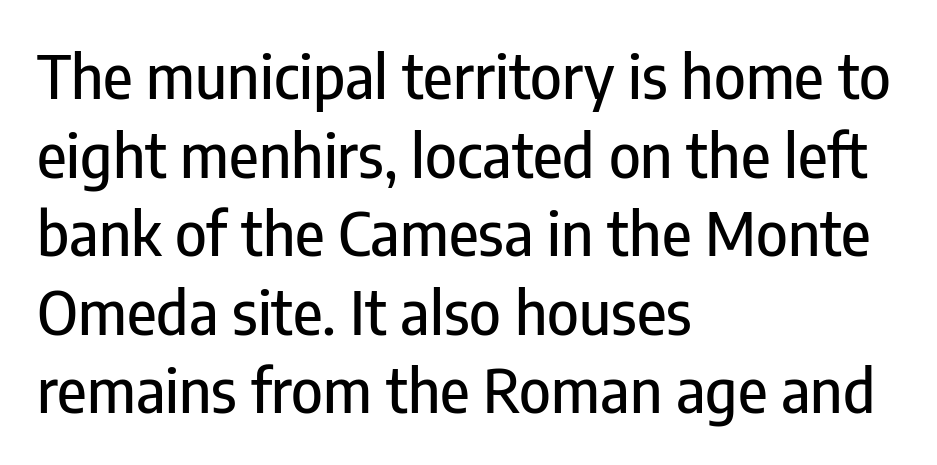
{"serif": "no", "italic": "no", "width": "condensed", "stroke_contrast": "low", "x_height": "medium", "monospaced": "no", "underline": "no", "align": "left", "line_spacing": "normal", "line_spacing_ratio": 1.31, "letter_spacing": "normal", "letter_spacing_em": 0.0, "glyph_px": 60}
